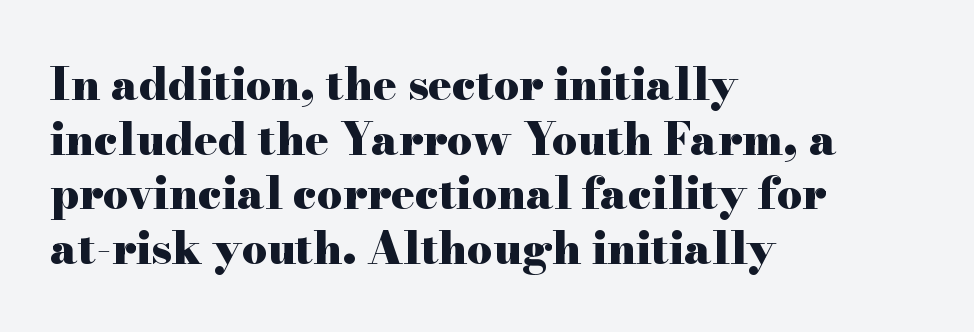
{"serif": "yes", "italic": "no", "bold": "yes", "weight": "heavy", "width": "wide", "stroke_contrast": "high", "x_height": "small", "monospaced": "no", "underline": "no", "align": "left", "line_spacing_ratio": 1.24, "letter_spacing": "normal", "letter_spacing_em": 0.0, "glyph_px": 44}
